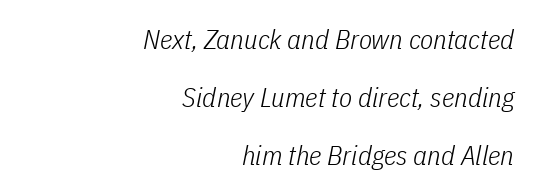
Q: Is the text bold? A: No.
Q: Is the text italic (slanted)? A: Yes, it leans right by about 11 degrees.
Q: Is the text underlined? A: No.
Q: How is the paragraph aligned? A: Right-aligned.
Q: Is the spacing between letters normal or unusually wide? A: Normal.
Q: Is the spacing between lines tight, normal or loose? A: Loose.
